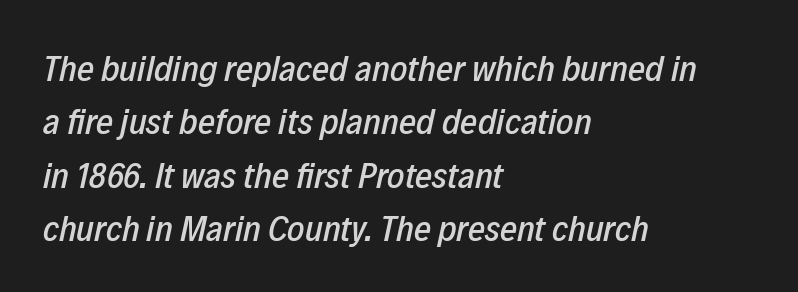
{"italic": "yes", "lean": "right", "slant_degrees": 12, "width": "condensed", "stroke_contrast": "low", "x_height": "medium", "monospaced": "no", "underline": "no", "align": "left", "line_spacing": "normal", "line_spacing_ratio": 1.44, "letter_spacing": "normal", "letter_spacing_em": 0.0, "glyph_px": 37}
